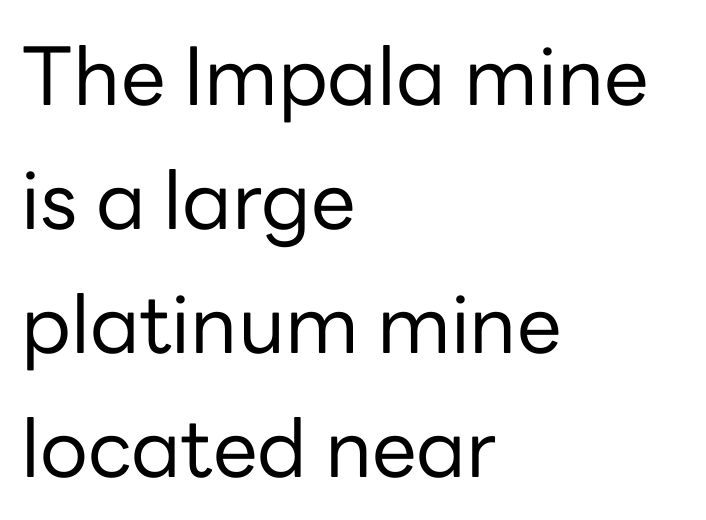
Weight: in the light-to-regular range. The letters advance in unequal steps, a hallmark of proportional type. Each line starts at the same left margin while the right side varies. Whoever set this chose a conventional vertical rhythm.
